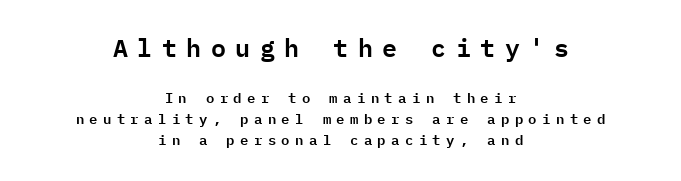
The image shows 25 px text type, upright; set centered, normal line spacing (1.5x), unusually wide letter spacing (+0.38 em), not underlined; the first (top) block is 1.79x larger.
